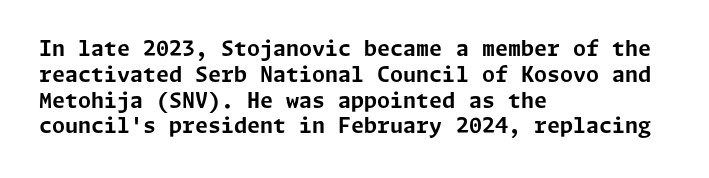
Q: Is the text bold? A: Yes.
Q: Is the text italic (slanted)? A: No, it is upright.
Q: Is the text underlined? A: No.
Q: How is the paragraph aligned? A: Left-aligned.
Q: Is the spacing between letters normal or unusually wide? A: Normal.
